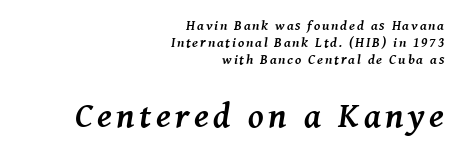
{"serif": "yes", "italic": "yes", "lean": "right", "slant_degrees": 8, "bold": "yes", "weight": "semibold", "width": "normal", "stroke_contrast": "medium", "x_height": "medium", "monospaced": "no", "underline": "no", "align": "right", "line_spacing_ratio": 1.22, "larger_block": "second", "size_ratio": 2.5, "glyph_px": 35}
